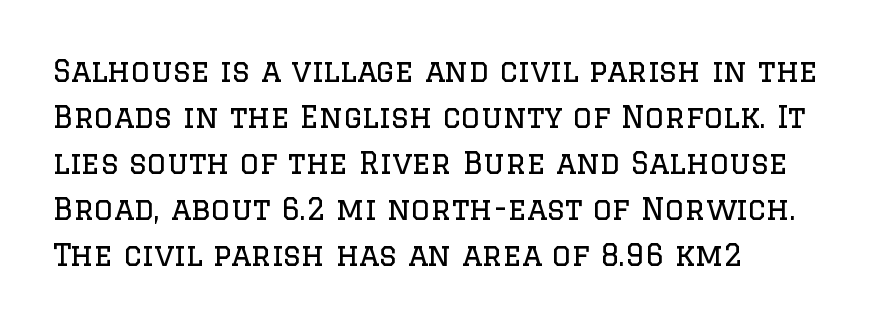
Q: Is the text bold? A: No.
Q: Is the text italic (slanted)? A: No, it is upright.
Q: Is the typeface a serif or a sans-serif typeface? A: Serif.
Q: Is the text underlined? A: No.
Q: How is the paragraph aligned? A: Left-aligned.
Q: Is the spacing between letters normal or unusually wide? A: Normal.
Q: Is the spacing between lines tight, normal or loose? A: Normal.
Q: Width (condensed, normal, or wide)? A: Normal.
Q: Stroke contrast? A: Low.
Q: x-height? A: Large.
Q: Monospaced? A: No.
